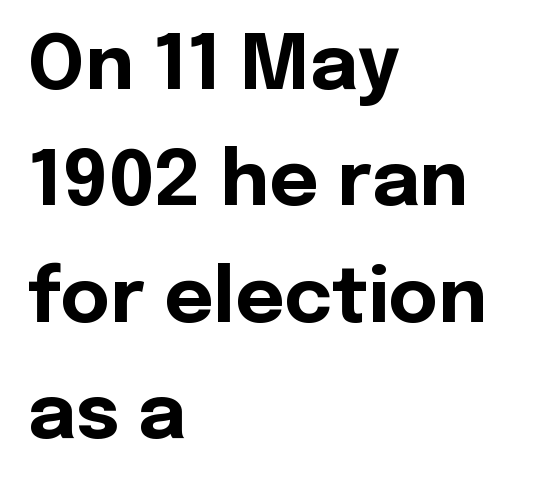
Spacing verdict: proportional, widths tailored to each character. Compared with typical body copy, the letter spacing here is the same. Each line starts at the same left margin while the right side varies. A typesetter would label this face a sans. Students, observe: this is what conventionally led text looks like.
